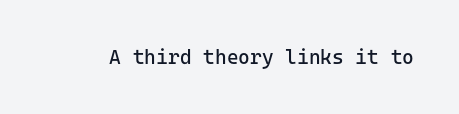
Q: Is the text bold? A: No.
Q: Is the text italic (slanted)? A: No, it is upright.
Q: Is the text underlined? A: No.
Q: Is the spacing between letters normal or unusually wide? A: Normal.
